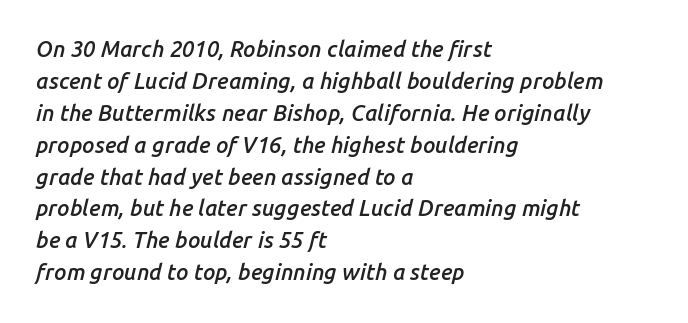
The image shows 22 px text type, italic (leaning right); set left-aligned, normal line spacing (1.45x), normal letter spacing, not underlined.
